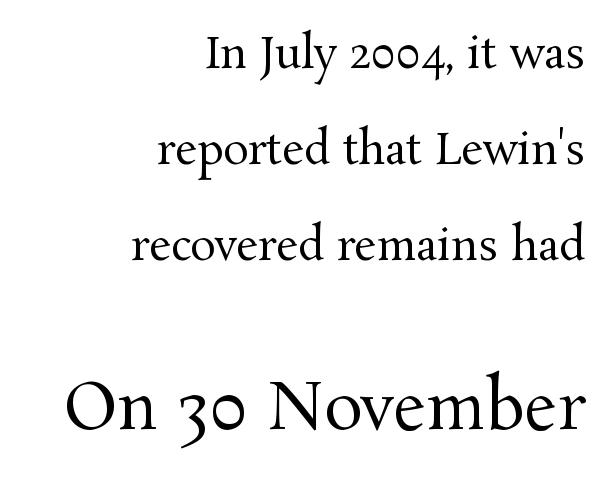
The image shows 65 px regular-weight serif type, upright; set right-aligned, loose line spacing (2.23x), normal letter spacing, not underlined; the second (bottom) block is 1.51x larger; medium stroke contrast and a medium x-height.
